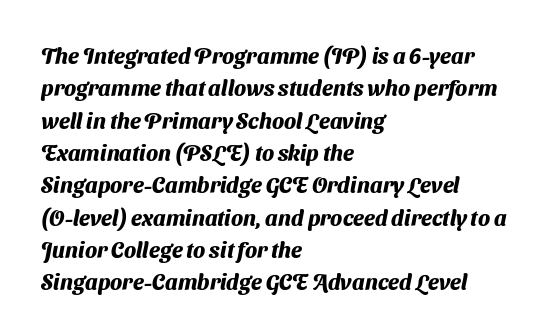
Q: Is the text bold? A: Yes.
Q: Is the text underlined? A: No.
Q: How is the paragraph aligned? A: Left-aligned.
Q: Is the spacing between letters normal or unusually wide? A: Normal.
Q: Is the spacing between lines tight, normal or loose? A: Normal.
